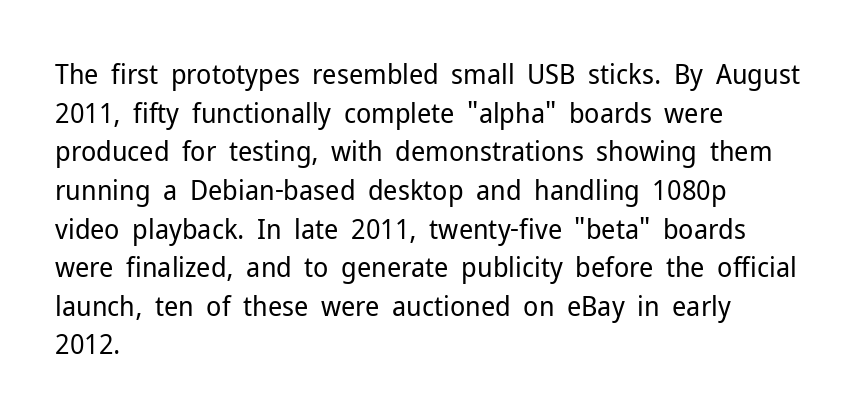
The image shows 28 px regular-weight sans-serif type, upright; set left-aligned, normal line spacing (1.38x), normal letter spacing, not underlined; low stroke contrast and a medium x-height.
